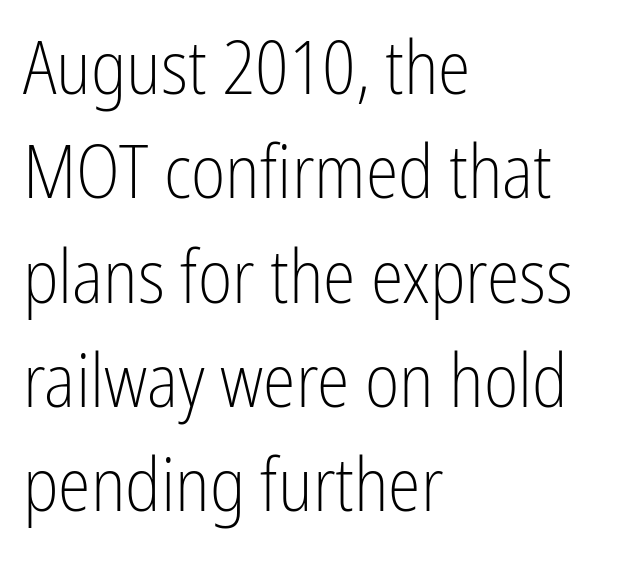
{"serif": "no", "italic": "no", "bold": "no", "weight": "light", "width": "condensed", "stroke_contrast": "low", "x_height": "medium", "monospaced": "no", "underline": "no", "align": "left", "line_spacing": "normal", "line_spacing_ratio": 1.41, "letter_spacing": "normal", "letter_spacing_em": 0.0, "glyph_px": 74}
